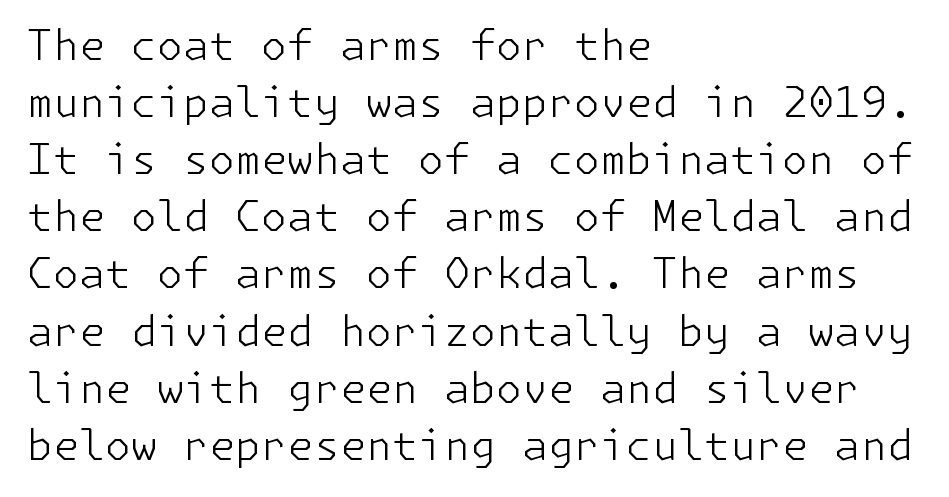
{"serif": "no", "italic": "no", "bold": "no", "weight": "light", "width": "normal", "stroke_contrast": "low", "x_height": "medium", "underline": "no", "align": "left", "line_spacing": "normal", "line_spacing_ratio": 1.36, "letter_spacing": "normal", "letter_spacing_em": 0.0, "glyph_px": 42}
